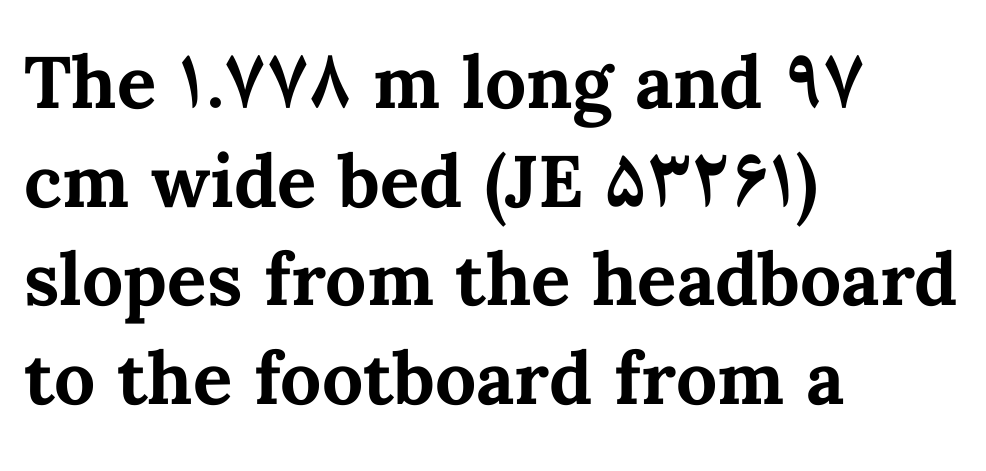
The image shows 73 px bold type, upright; set left-aligned, normal line spacing (1.35x), normal letter spacing, not underlined; medium stroke contrast and a medium x-height.
